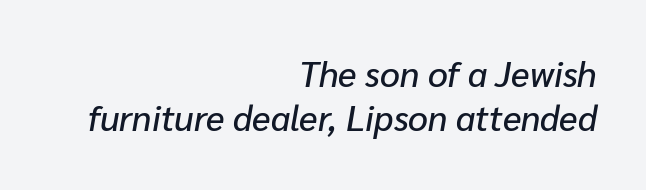
{"italic": "yes", "lean": "right", "slant_degrees": 10, "width": "normal", "stroke_contrast": "low", "x_height": "medium", "monospaced": "no", "underline": "no", "align": "right", "line_spacing": "normal", "line_spacing_ratio": 1.26, "letter_spacing": "normal", "letter_spacing_em": 0.0, "glyph_px": 35}
